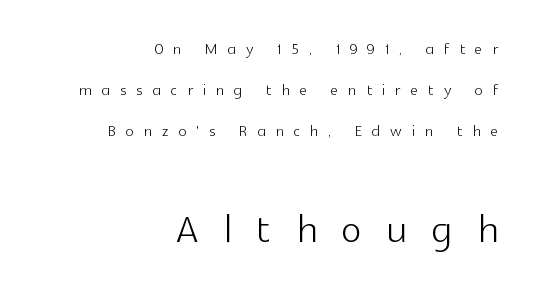
A sans-serif font was chosen for this passage. The horizontal fit of the characters is loose and conspicuously gappy. Unlike italic type, these characters show no tilt at all. Visually the block forms a straight wall on the right and a jagged coastline on the left. Quick note: underline off.
